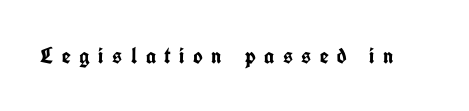
{"italic": "no", "bold": "yes", "underline": "no", "letter_spacing": "wide", "letter_spacing_em": 0.37, "glyph_px": 23}
